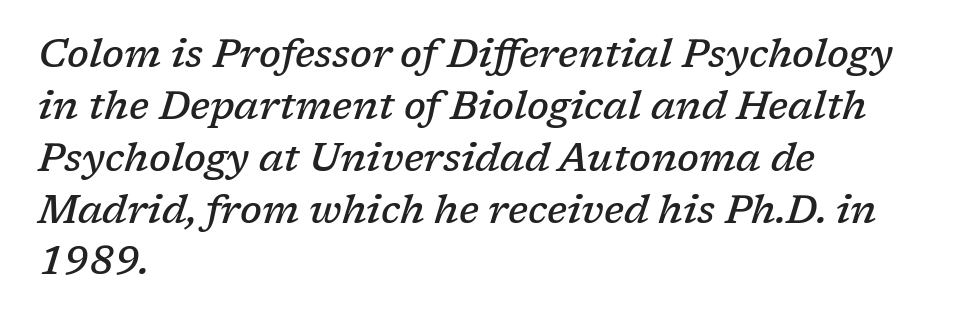
Tracking here is standard; glyphs follow each other at the usual distance. Notice how the passage keeps a crisp vertical edge on the left only. One glance says typical: line gaps are just what's usual. Rule under the text: the space is simply empty. Varying glyph widths throughout — classic text-font behaviour.
